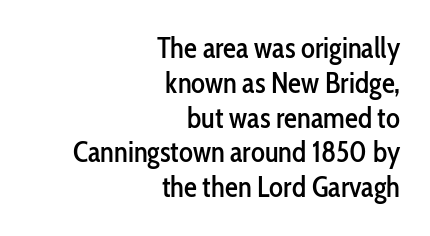
{"serif": "no", "italic": "no", "width": "condensed", "stroke_contrast": "low", "x_height": "medium", "monospaced": "no", "underline": "no", "align": "right", "line_spacing_ratio": 1.2, "letter_spacing": "normal", "letter_spacing_em": 0.0, "glyph_px": 29}
